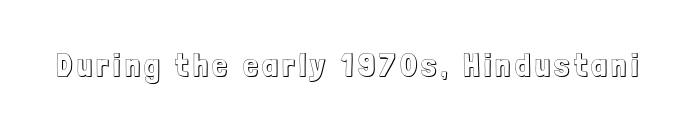
{"italic": "no", "width": "condensed", "x_height": "medium", "monospaced": "no", "underline": "no", "glyph_px": 33}
